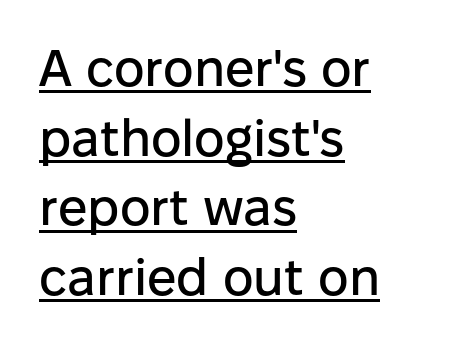
Is there much room between lines? A standard amount, neither cramped nor airy. Here the glyphs are tracked normally, forming tight word shapes. Italic? Not at all — the glyphs are vertical. A typesetter would call this proportional, since set widths differ per character. This rendering uses left alignment, leaving the right contour irregular.
